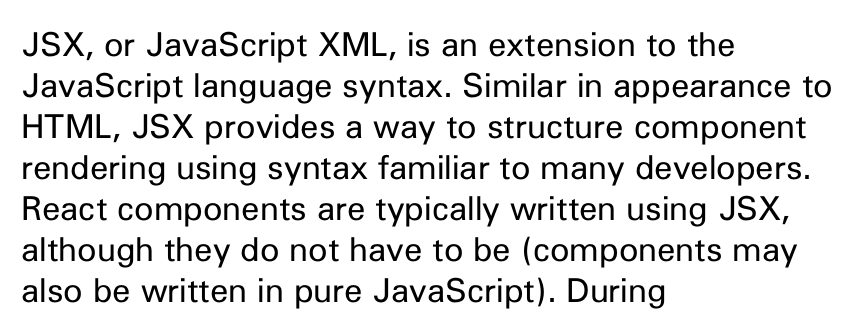
{"serif": "no", "italic": "no", "bold": "no", "weight": "regular", "width": "normal", "stroke_contrast": "low", "x_height": "medium", "monospaced": "no", "underline": "no", "align": "left", "line_spacing_ratio": 1.24, "letter_spacing": "normal", "letter_spacing_em": 0.0, "glyph_px": 33}
